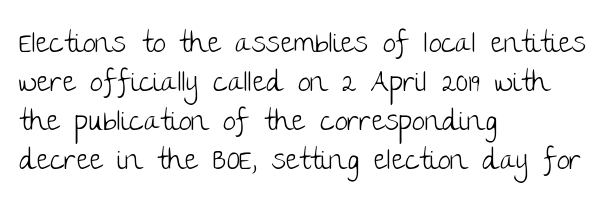
The image shows 29 px light sans-serif type, upright; set left-aligned, normal line spacing (1.35x), normal letter spacing, not underlined; low stroke contrast and a large x-height.
